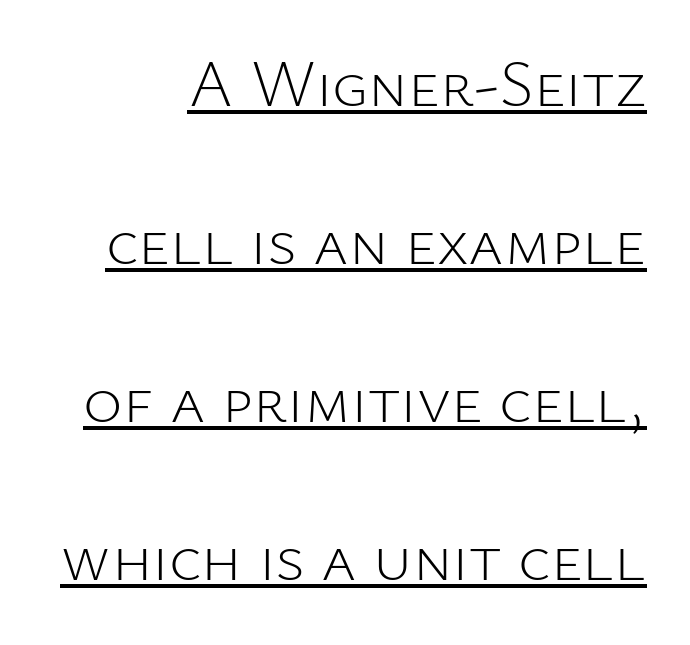
Q: Is the text bold? A: No.
Q: Is the text italic (slanted)? A: No, it is upright.
Q: Is the typeface a serif or a sans-serif typeface? A: Sans-serif.
Q: Is the text underlined? A: Yes.
Q: Is the spacing between letters normal or unusually wide? A: Normal.
Q: Is the spacing between lines tight, normal or loose? A: Loose.
Q: Width (condensed, normal, or wide)? A: Normal.
Q: Stroke contrast? A: Low.
Q: x-height? A: Medium.
Q: Monospaced? A: No.
